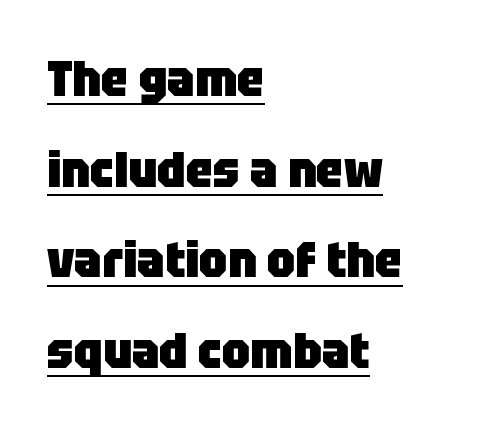
Characters follow at the spacing the type designer built in. Looks like regular typesetting: each glyph gets only the width it needs. Emphasis by weight is at full strength: bold. When letters stand straight like this, we call the style roman or upright.
